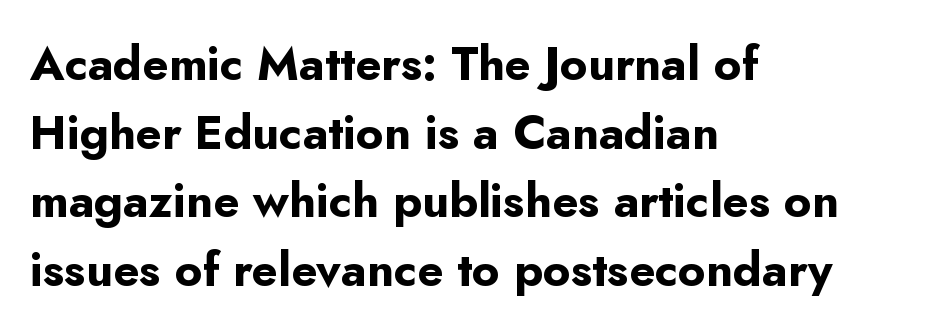
The sample has been set heavy, in full bold. The vertical gap from one line to the next is medium. It's the straight-up-and-down kind of type. Default kerning and tracking; the words read as compact shapes.
